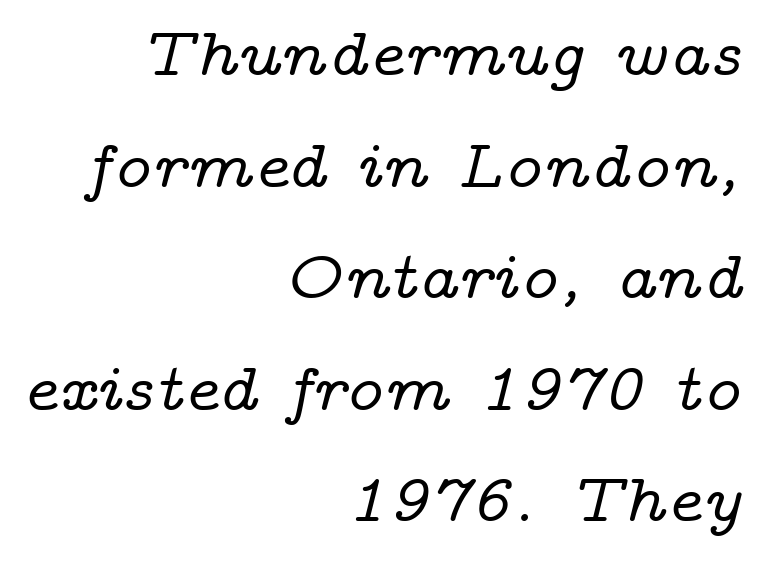
The paragraph shown leans on its right margin. Descender tails drop into unmarked territory. Words appear dense and cohesive because spacing is normal. Compared with ordinary roman type, these characters are visibly tilted. Proportional: the letters do not fall into vertical columns. Each new line begins a customary step beneath the previous one.
